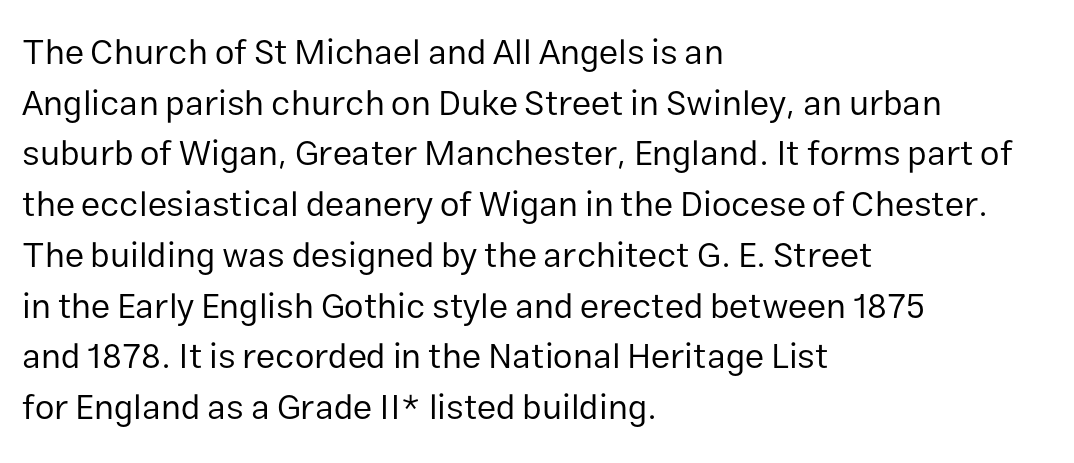
Q: Is the text bold? A: No.
Q: Is the text italic (slanted)? A: No, it is upright.
Q: Is the typeface a serif or a sans-serif typeface? A: Sans-serif.
Q: Is the text underlined? A: No.
Q: How is the paragraph aligned? A: Left-aligned.
Q: Is the spacing between letters normal or unusually wide? A: Normal.
Q: Is the spacing between lines tight, normal or loose? A: Normal.
Q: Width (condensed, normal, or wide)? A: Normal.
Q: Stroke contrast? A: Low.
Q: x-height? A: Medium.
Q: Monospaced? A: No.
